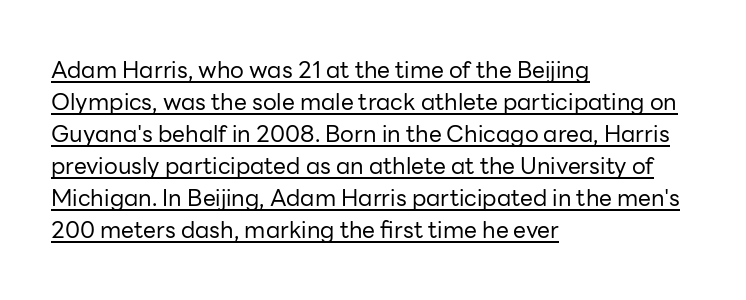
Q: Is the text bold? A: No.
Q: Is the text italic (slanted)? A: No, it is upright.
Q: Is the text underlined? A: Yes.
Q: How is the paragraph aligned? A: Left-aligned.
Q: Is the spacing between letters normal or unusually wide? A: Normal.
Q: Is the spacing between lines tight, normal or loose? A: Normal.
